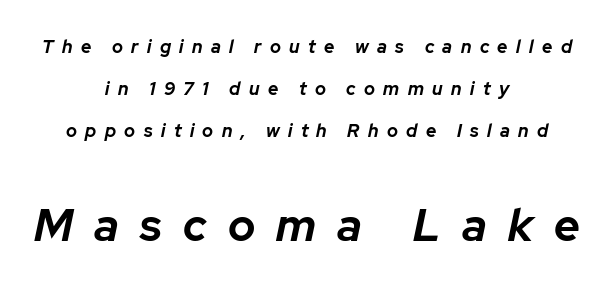
Q: Is the text bold? A: Yes.
Q: Is the text italic (slanted)? A: Yes, it leans right by about 12 degrees.
Q: Is the text underlined? A: No.
Q: How is the paragraph aligned? A: Centered.
Q: Is the spacing between letters normal or unusually wide? A: Unusually wide.
Q: Is the spacing between lines tight, normal or loose? A: Loose.
Q: Which block of text is set in a larger size, the first (top) or the second (bottom)? A: The second (bottom) one.
Q: Width (condensed, normal, or wide)? A: Normal.
Q: Stroke contrast? A: Low.
Q: x-height? A: Medium.
Q: Monospaced? A: No.
